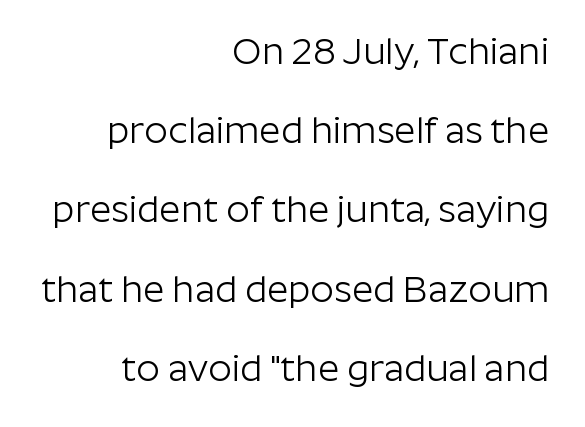
Q: Is the text bold? A: No.
Q: Is the text italic (slanted)? A: No, it is upright.
Q: Is the typeface a serif or a sans-serif typeface? A: Sans-serif.
Q: Is the text underlined? A: No.
Q: How is the paragraph aligned? A: Right-aligned.
Q: Is the spacing between letters normal or unusually wide? A: Normal.
Q: Is the spacing between lines tight, normal or loose? A: Loose.
Q: Width (condensed, normal, or wide)? A: Normal.
Q: Stroke contrast? A: Low.
Q: x-height? A: Medium.
Q: Monospaced? A: No.
